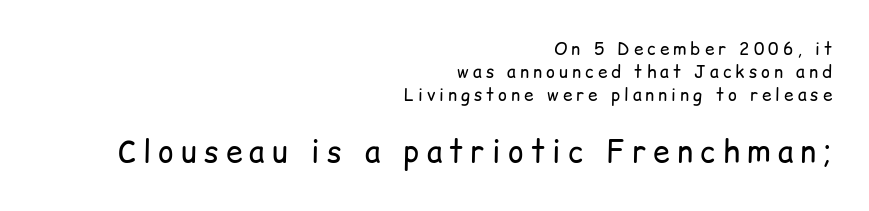
Is the lower block the larger one? Yes — the lower block carries the bigger type. The rows are spaced the way most documents space them. Words float on clear page, feet unadorned. Layout note: lines flush right. Letter spacing: wide.
